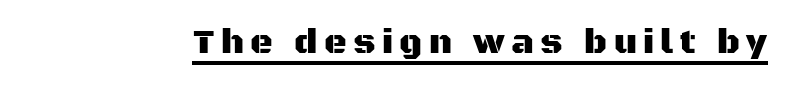
The image shows 35 px sans-serif type, upright; set underlined; medium stroke contrast and a large x-height.
